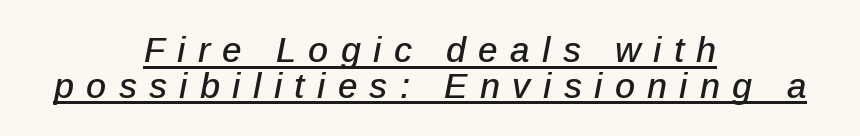
The image shows 35 px text type, italic (leaning right); set centered, tight line spacing (1.02x), unusually wide letter spacing (+0.35 em), underlined; low stroke contrast and a medium x-height.
